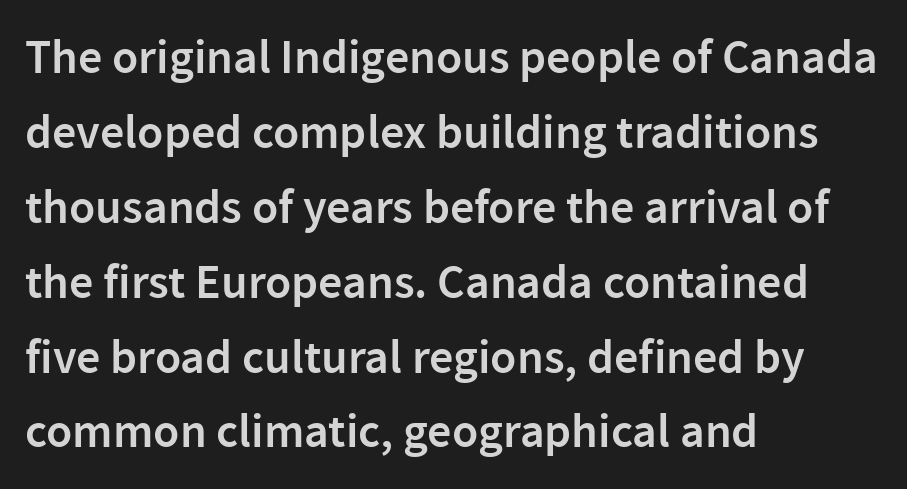
The image shows 48 px semibold sans-serif type, upright; set left-aligned, normal line spacing (1.56x), normal letter spacing, not underlined; low stroke contrast and a medium x-height.
